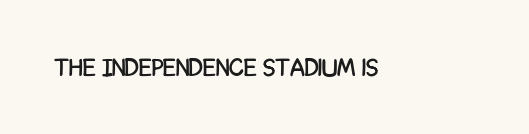
{"italic": "no", "underline": "no", "letter_spacing": "normal", "letter_spacing_em": 0.0, "glyph_px": 25}
